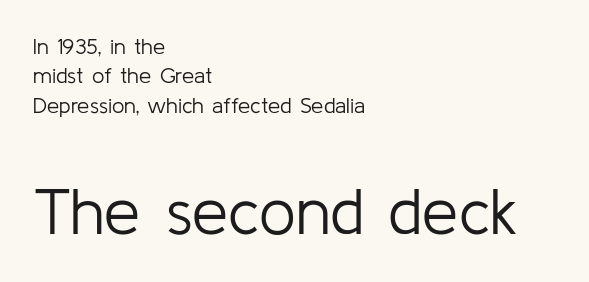
The image shows 65 px light sans-serif type, upright; set left-aligned, normal line spacing (1.34x), normal letter spacing, not underlined; the second (bottom) block is 2.95x larger; low stroke contrast and a medium x-height.
